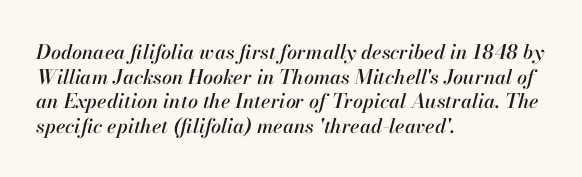
Q: Is the text italic (slanted)? A: Yes, it leans right by about 13 degrees.
Q: Is the text underlined? A: No.
Q: How is the paragraph aligned? A: Left-aligned.
Q: Is the spacing between letters normal or unusually wide? A: Normal.
